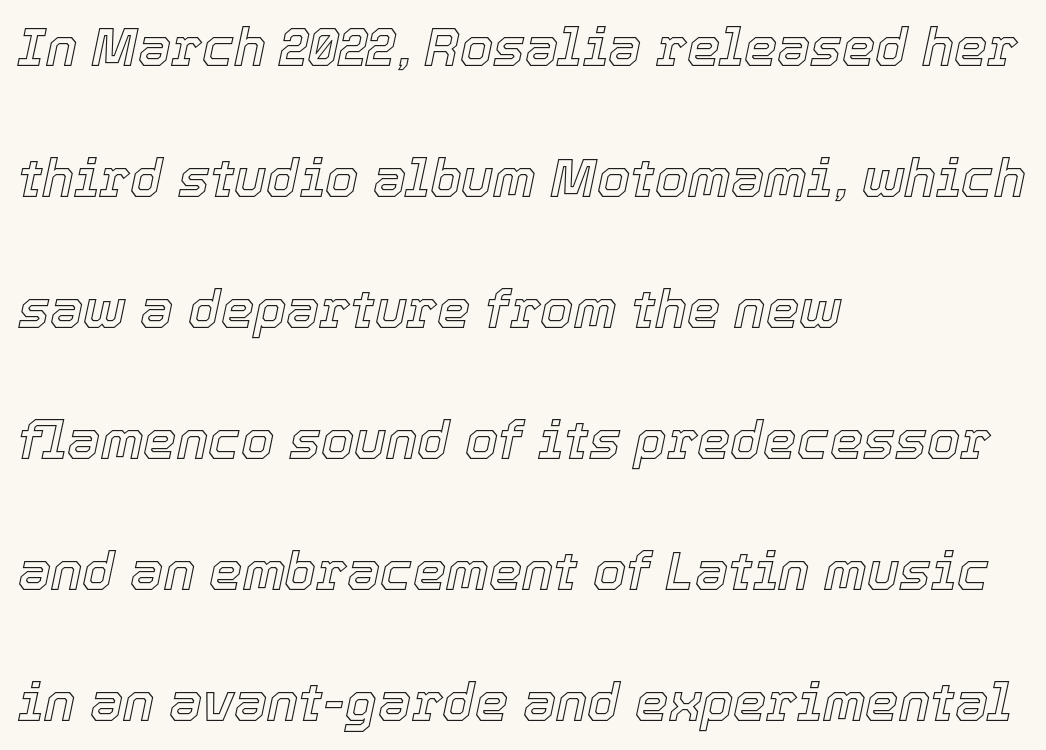
{"italic": "yes", "lean": "right", "slant_degrees": 12, "width": "normal", "x_height": "medium", "monospaced": "no", "underline": "no", "align": "left", "line_spacing": "loose", "line_spacing_ratio": 2.47, "letter_spacing": "normal", "letter_spacing_em": 0.0, "glyph_px": 53}
